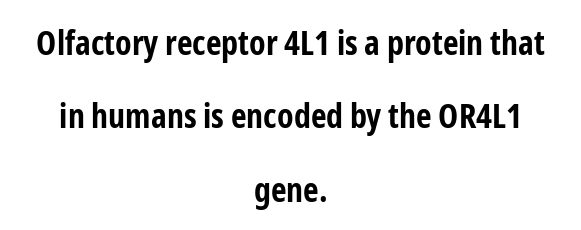
{"serif": "no", "italic": "no", "bold": "yes", "weight": "bold", "width": "condensed", "stroke_contrast": "low", "x_height": "medium", "monospaced": "no", "underline": "no", "align": "center", "line_spacing": "loose", "line_spacing_ratio": 2.16, "letter_spacing": "normal", "letter_spacing_em": 0.0, "glyph_px": 34}
